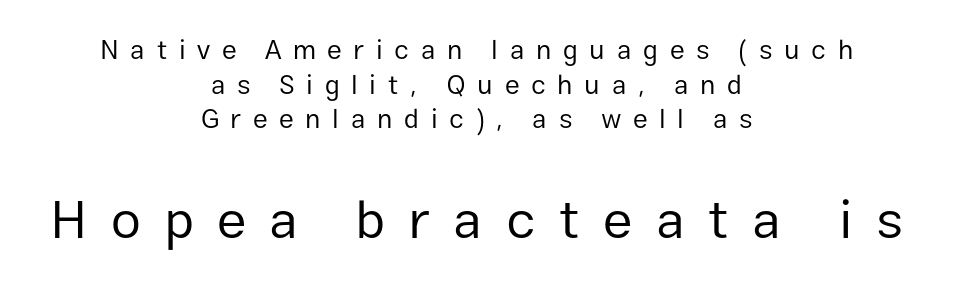
This is the regular roman posture of the typeface. Here the designer chose a conventional face with non-uniform glyph widths. The face used here is a sans, in the tradition of grotesques and geometrics. Of the two passages, the one underneath uses the larger point size. How would I describe the line gaps? Plain and ordinary. Students, note that the glyphs here are deliberately spaced far apart.
